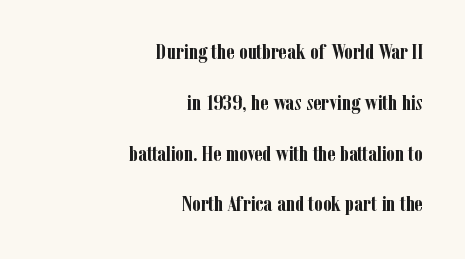
{"italic": "no", "bold": "yes", "underline": "no", "align": "right", "line_spacing": "loose", "line_spacing_ratio": 2.31, "letter_spacing": "normal", "letter_spacing_em": 0.0, "glyph_px": 22}
